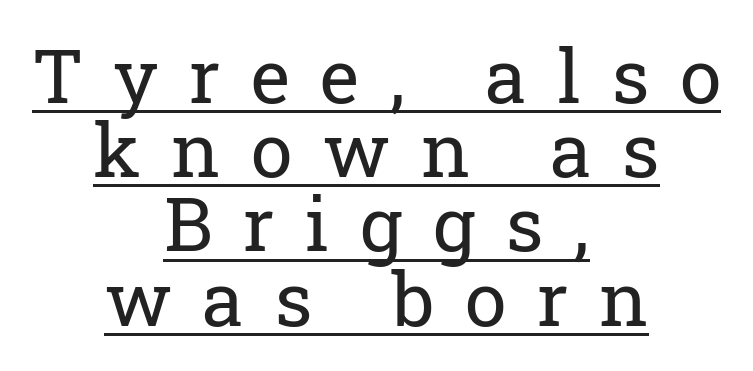
Q: Is the text bold? A: No.
Q: Is the text italic (slanted)? A: No, it is upright.
Q: Is the typeface a serif or a sans-serif typeface? A: Serif.
Q: Is the text underlined? A: Yes.
Q: How is the paragraph aligned? A: Centered.
Q: Is the spacing between letters normal or unusually wide? A: Unusually wide.
Q: Is the spacing between lines tight, normal or loose? A: Tight.
Q: Width (condensed, normal, or wide)? A: Normal.
Q: Stroke contrast? A: Low.
Q: x-height? A: Medium.
Q: Monospaced? A: No.
